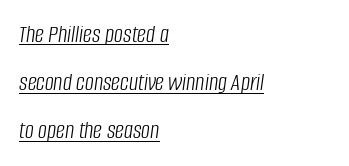
Weight: in the light-to-regular range. The lines in this sample share a left origin and differ only in where they stop. How are the letters spaced? Ordinarily, with no added tracking. Compared with typical paragraphs, the rows here are farther apart.
